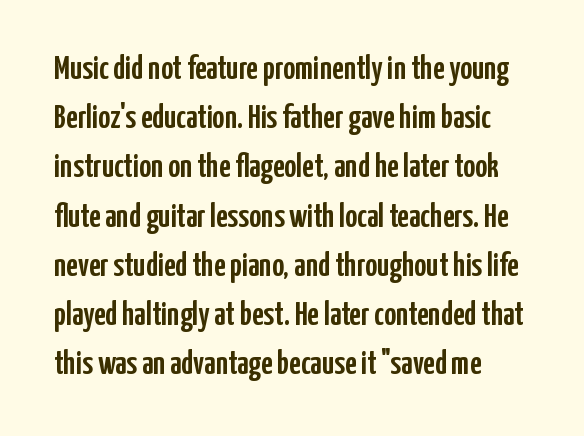
Q: Is the text italic (slanted)? A: No, it is upright.
Q: Is the typeface a serif or a sans-serif typeface? A: Sans-serif.
Q: Is the text underlined? A: No.
Q: How is the paragraph aligned? A: Left-aligned.
Q: Is the spacing between letters normal or unusually wide? A: Normal.
Q: Is the spacing between lines tight, normal or loose? A: Normal.
Q: Width (condensed, normal, or wide)? A: Condensed.
Q: Stroke contrast? A: Low.
Q: x-height? A: Medium.
Q: Monospaced? A: No.
